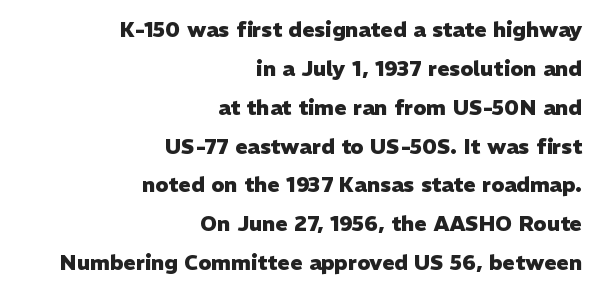
The image shows 21 px bold type, upright; set right-aligned, line spacing 1.85x, normal letter spacing, not underlined.
